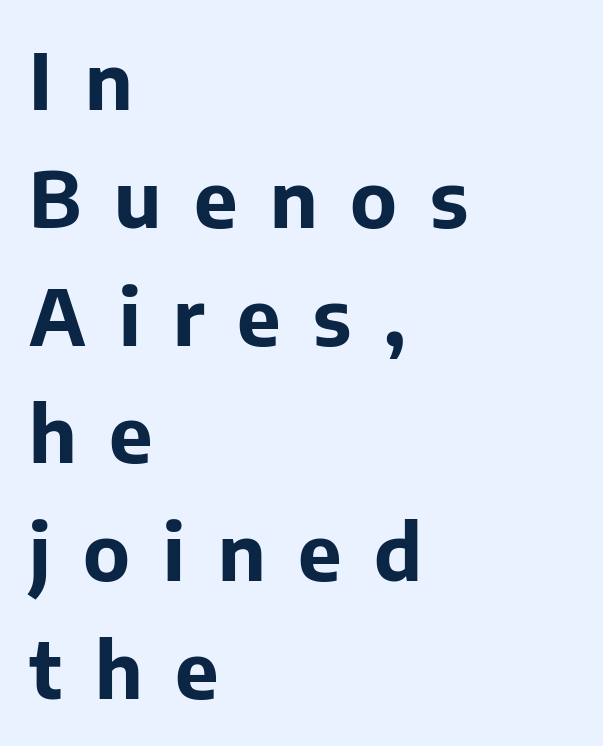
{"serif": "no", "italic": "no", "bold": "yes", "weight": "bold", "width": "normal", "stroke_contrast": "low", "x_height": "medium", "monospaced": "no", "underline": "no", "align": "left", "line_spacing": "normal", "line_spacing_ratio": 1.51, "letter_spacing": "wide", "letter_spacing_em": 0.42, "glyph_px": 78}
